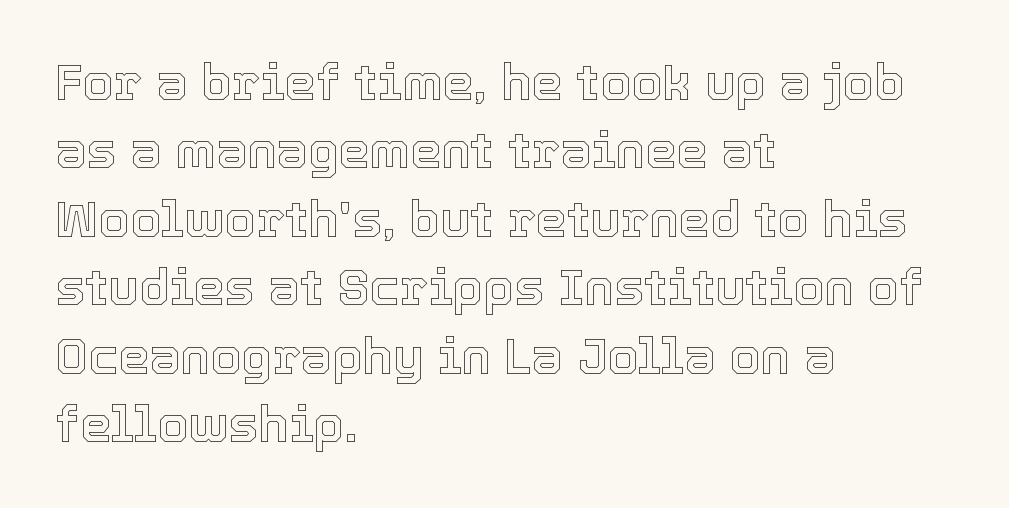
The image shows 50 px text type, upright; set left-aligned, normal line spacing (1.37x), normal letter spacing, not underlined; a medium x-height.
